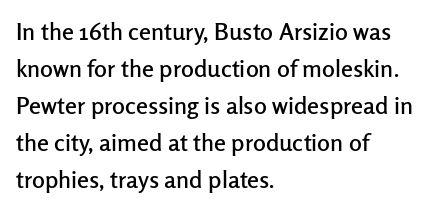
{"italic": "no", "underline": "no", "align": "left", "line_spacing": "normal", "line_spacing_ratio": 1.54, "letter_spacing": "normal", "letter_spacing_em": 0.0, "glyph_px": 24}
